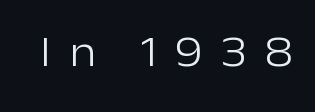
Q: Is the text bold? A: No.
Q: Is the text italic (slanted)? A: No, it is upright.
Q: Is the typeface a serif or a sans-serif typeface? A: Sans-serif.
Q: Is the text underlined? A: No.
Q: Is the spacing between letters normal or unusually wide? A: Unusually wide.
Q: Width (condensed, normal, or wide)? A: Normal.
Q: Stroke contrast? A: Low.
Q: x-height? A: Medium.
Q: Monospaced? A: No.
